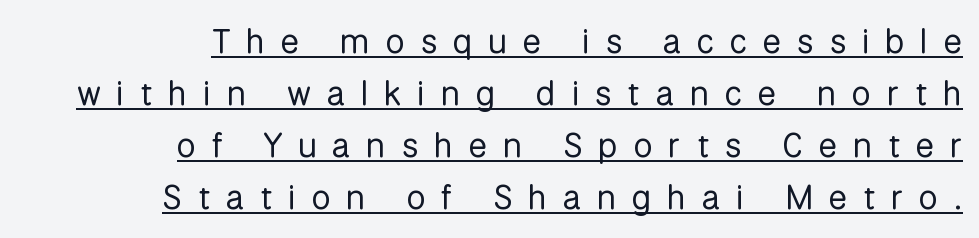
Line endings align vertically; line beginnings do not. Does the type have serifs? No, each stem ends abruptly. Observe the wide spacing: letters keep a clear distance from each other. Do the characters align in a grid? No, the font is proportional. Leading: standard.
